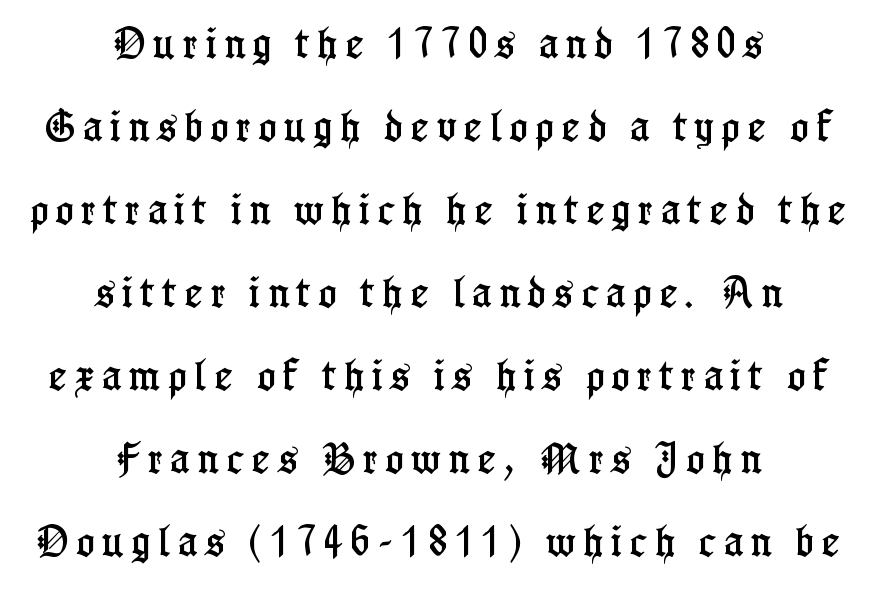
{"serif": "yes", "italic": "no", "width": "condensed", "stroke_contrast": "low", "x_height": "medium", "monospaced": "no", "underline": "no", "align": "center", "line_spacing": "loose", "line_spacing_ratio": 2.44, "letter_spacing": "wide", "letter_spacing_em": 0.23, "glyph_px": 34}
